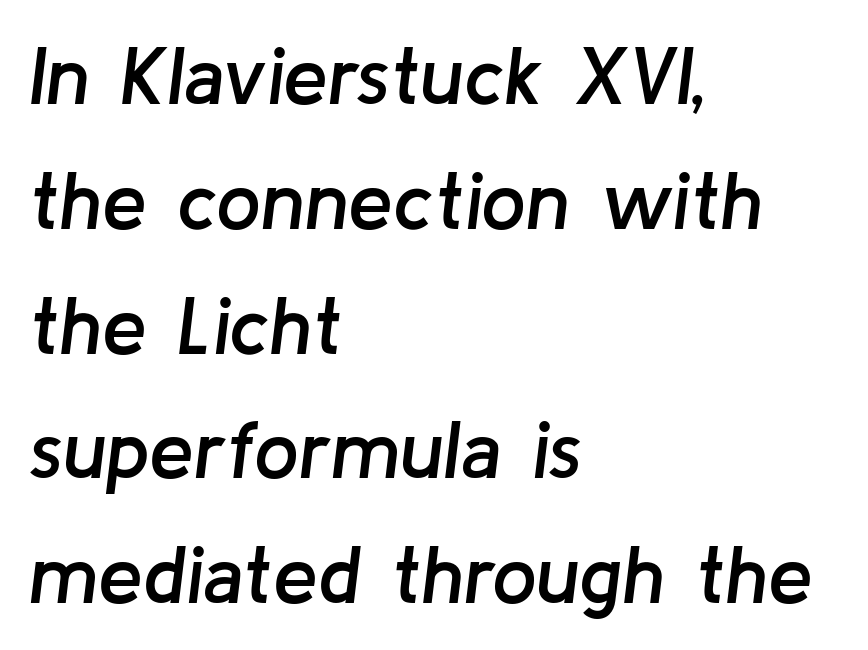
The text block is weighted toward the left margin, trailing off unevenly rightward. The lettering tilts uniformly, giving the passage an italic look. Firm but not heavy-handed strokes: this text is semibold. Looks like regular typesetting: each glyph gets only the width it needs. A typesetter would call this zero additional tracking.
